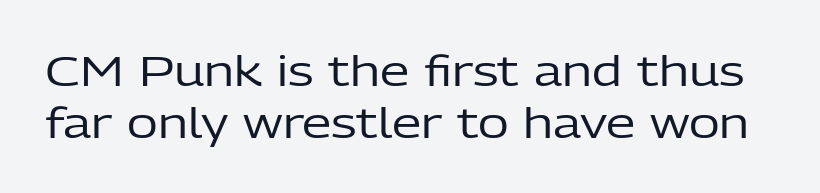
{"serif": "no", "italic": "no", "bold": "no", "weight": "regular", "width": "normal", "stroke_contrast": "low", "x_height": "medium", "monospaced": "no", "underline": "no", "line_spacing_ratio": 1.23, "letter_spacing": "normal", "letter_spacing_em": 0.0, "glyph_px": 42}
